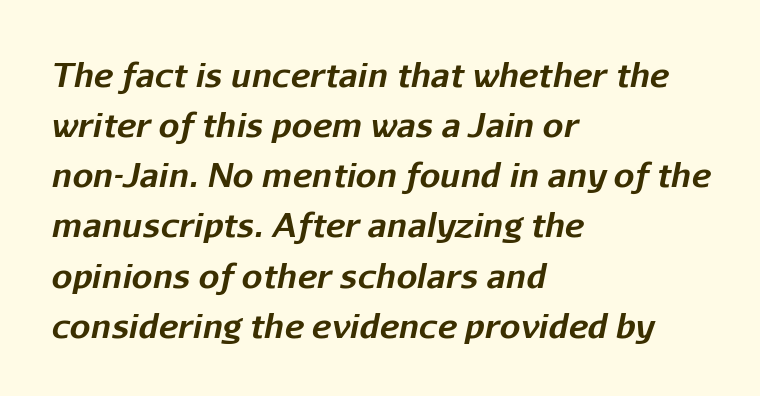
The paragraph has a hard left edge and a soft right edge. The face used here is proportionally spaced, like ordinary book or web type. One glance says typical: line gaps are just what's usual. Default kerning and tracking; the words read as compact shapes. Glance below the letters and you will spot only blank space. Notice how thick the strokes are: this is what a full bold looks like.
